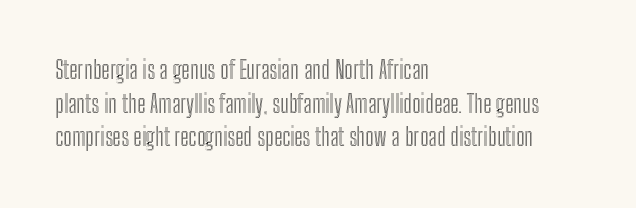
The image shows 24 px text type, upright; set left-aligned, normal line spacing (1.4x), normal letter spacing, not underlined.
